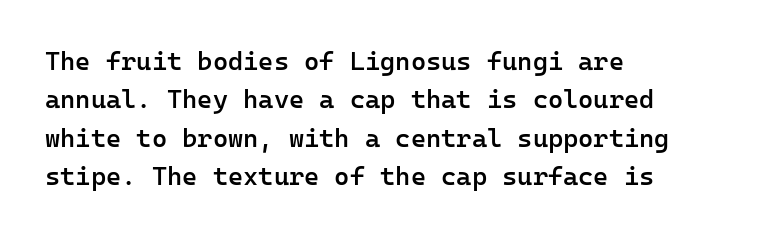
The image shows 26 px text type, upright; set left-aligned, normal line spacing (1.48x), normal letter spacing, not underlined.
